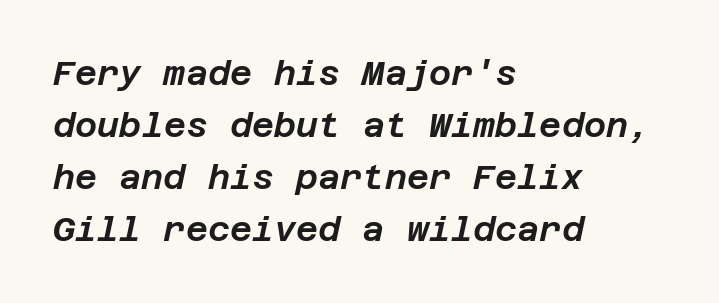
Letters rest on an invisible, unmarked baseline. The horizontal fit of the characters is conventional and even. Italic? Definitely — the glyphs are oblique. One-word summary of the alignment: left.
